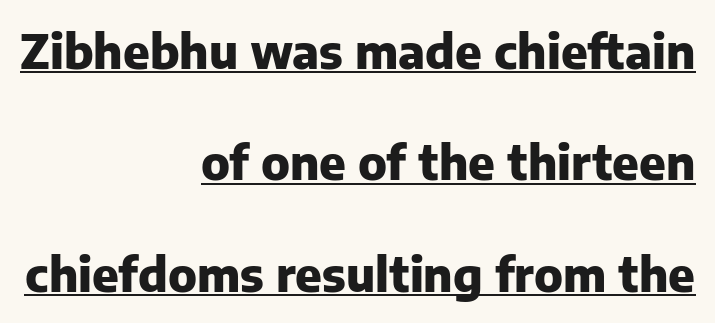
The rendering uses the underline text-decoration. The paragraph has a hard right edge and a soft left edge. What's the leading like? Stretched, with rows far apart. Ascenders rise straight up at ninety degrees.
